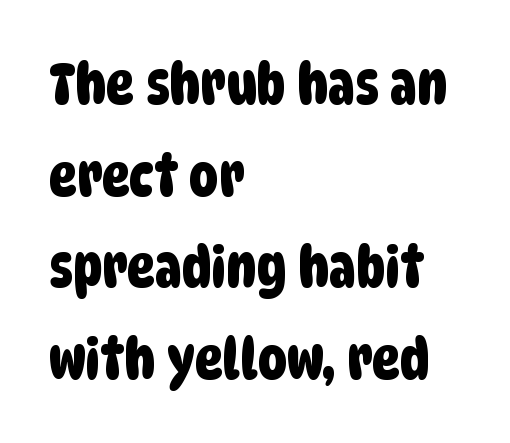
{"serif": "no", "width": "condensed", "stroke_contrast": "low", "x_height": "large", "monospaced": "no", "underline": "no", "align": "left", "line_spacing": "normal", "line_spacing_ratio": 1.58, "letter_spacing": "normal", "letter_spacing_em": 0.0, "glyph_px": 58}
